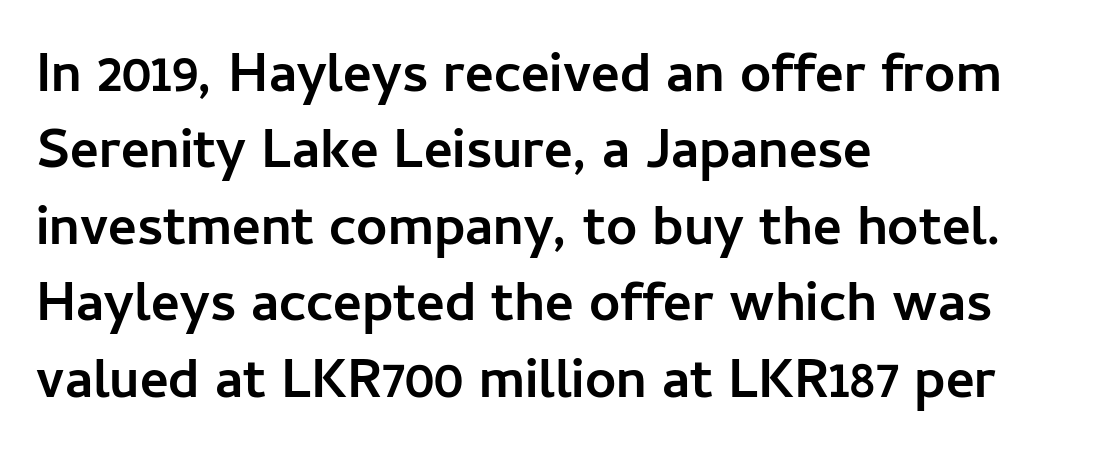
Q: Is the text bold? A: Yes.
Q: Is the text italic (slanted)? A: No, it is upright.
Q: Is the typeface a serif or a sans-serif typeface? A: Sans-serif.
Q: Is the text underlined? A: No.
Q: How is the paragraph aligned? A: Left-aligned.
Q: Is the spacing between letters normal or unusually wide? A: Normal.
Q: Is the spacing between lines tight, normal or loose? A: Normal.
Q: Width (condensed, normal, or wide)? A: Normal.
Q: Stroke contrast? A: Low.
Q: x-height? A: Medium.
Q: Monospaced? A: No.
